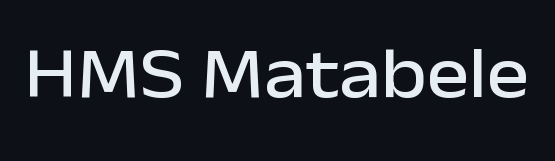
The image shows 72 px sans-serif type, upright; set normal letter spacing, not underlined; low stroke contrast and a medium x-height.
